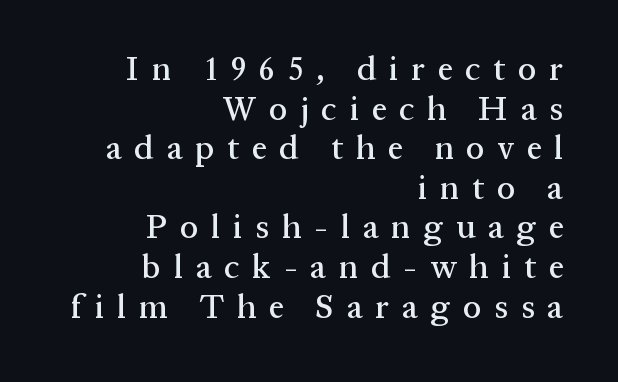
Compared with typical body copy, the letter spacing here is much looser. In terms of letterform style, serifs are clearly present. The passage shown is typed in a proportional face where columns would drift. Right-aligned paragraph, ragged on the left. The baseline area is clear. Quick note: not italic, upright.
